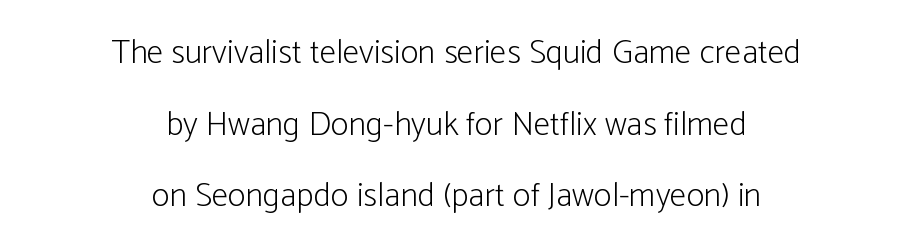
Q: Is the text bold? A: No.
Q: Is the text italic (slanted)? A: No, it is upright.
Q: Is the typeface a serif or a sans-serif typeface? A: Sans-serif.
Q: Is the text underlined? A: No.
Q: How is the paragraph aligned? A: Centered.
Q: Is the spacing between letters normal or unusually wide? A: Normal.
Q: Is the spacing between lines tight, normal or loose? A: Loose.
Q: Width (condensed, normal, or wide)? A: Condensed.
Q: Stroke contrast? A: Low.
Q: x-height? A: Medium.
Q: Monospaced? A: No.
